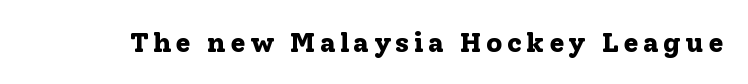
Q: Is the text bold? A: Yes.
Q: Is the text italic (slanted)? A: No, it is upright.
Q: Is the typeface a serif or a sans-serif typeface? A: Serif.
Q: Is the text underlined? A: No.
Q: Width (condensed, normal, or wide)? A: Normal.
Q: Stroke contrast? A: Low.
Q: x-height? A: Medium.
Q: Monospaced? A: No.
